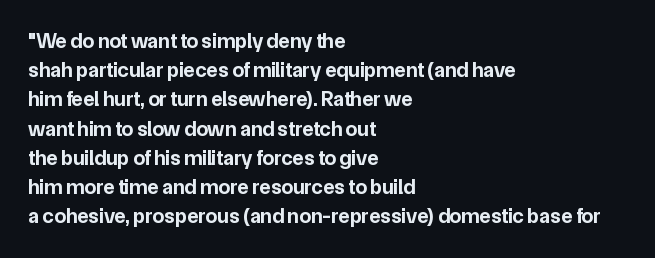
{"italic": "no", "bold": "yes", "underline": "no", "align": "left", "line_spacing": "normal", "line_spacing_ratio": 1.39, "letter_spacing": "normal", "letter_spacing_em": 0.0, "glyph_px": 21}
